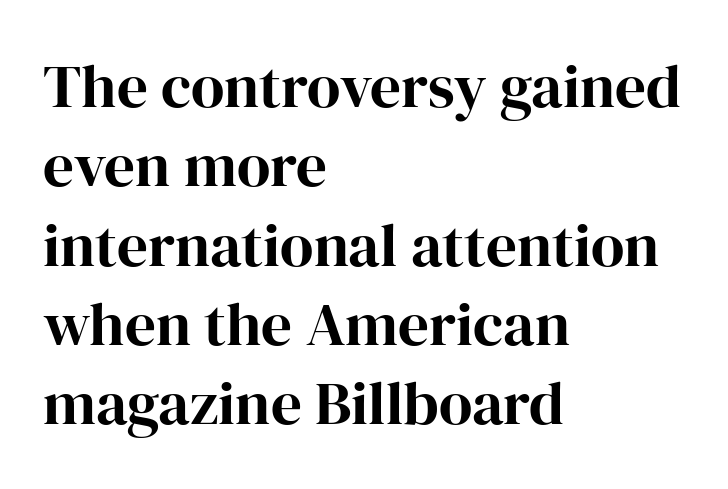
The words here are not underlined. A classic flush-left, rag-right setting is used for this passage. This sample has the flowing, uneven cadence of proportional lettering. Examine the stroke ends and you'll spot serifs. The axis of the letterforms is exactly vertical. A typesetter would call this leading conventional body-copy spacing.
